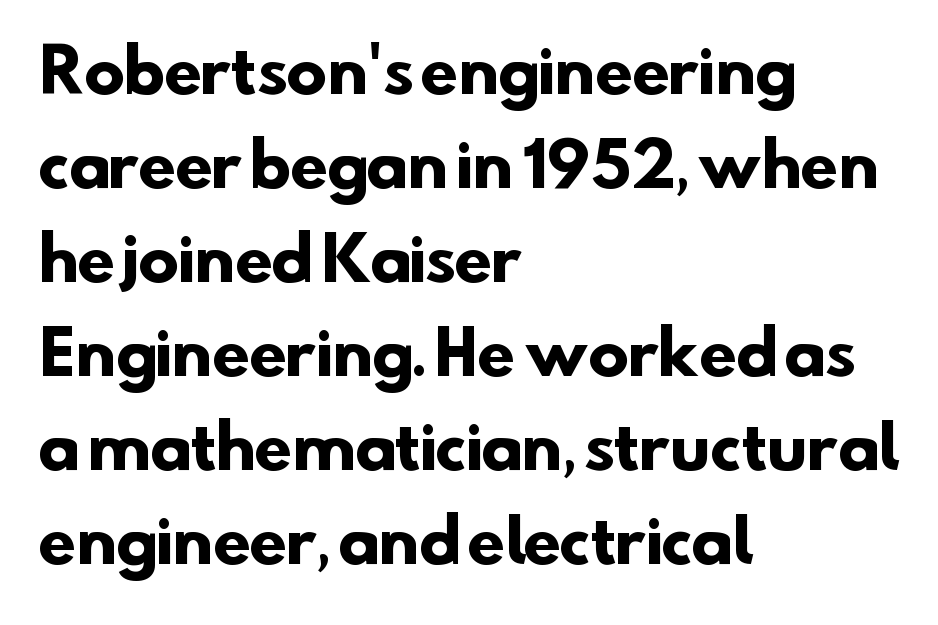
Think of a printed novel: that variable character pitch is what you see here. The area under the type is left untouched. Between one letter and the next there's only the usual sliver of space. One glance says typical: line gaps are just what's usual. Nope, no serifs anywhere on these letters. Every letter is thick-stroked: bold, no question.
